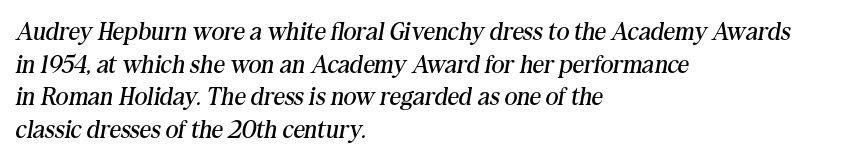
Q: Is the text bold? A: No.
Q: Is the text italic (slanted)? A: Yes, it leans right by about 10 degrees.
Q: Is the text underlined? A: No.
Q: How is the paragraph aligned? A: Left-aligned.
Q: Is the spacing between letters normal or unusually wide? A: Normal.
Q: Is the spacing between lines tight, normal or loose? A: Normal.
